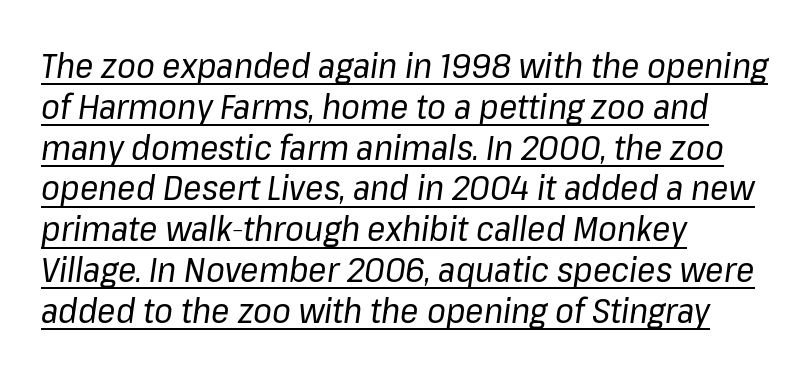
The image shows 34 px regular-weight type, italic (leaning right); set left-aligned, line spacing 1.2x, normal letter spacing, underlined; low stroke contrast and a medium x-height.
